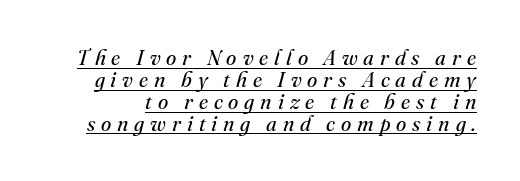
Q: Is the text bold? A: No.
Q: Is the text italic (slanted)? A: Yes, it leans right by about 16 degrees.
Q: Is the text underlined? A: Yes.
Q: Is the spacing between letters normal or unusually wide? A: Unusually wide.
Q: Is the spacing between lines tight, normal or loose? A: Tight.
